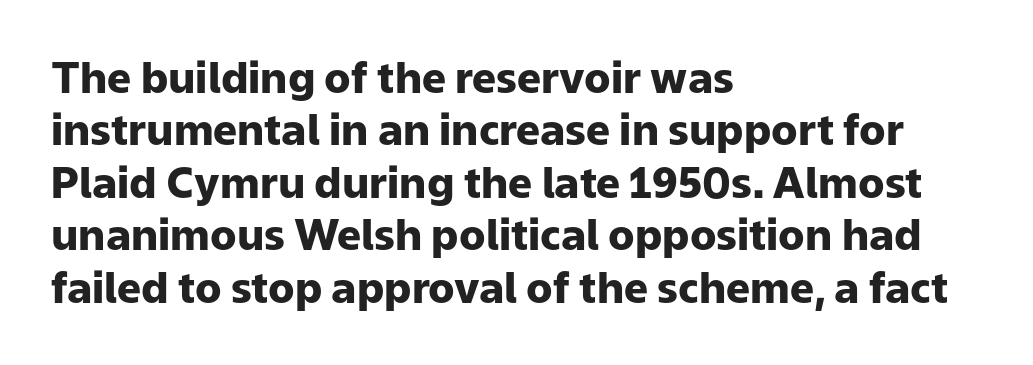
A bare baseline throughout the passage. Here the designer chose a conventional face with non-uniform glyph widths. In terms of posture, this sample is upright. The text was rendered using a sans face with plain stroke endings. As a designer I'd log this as weight 700, bold. Characters follow at the spacing the type designer built in.
